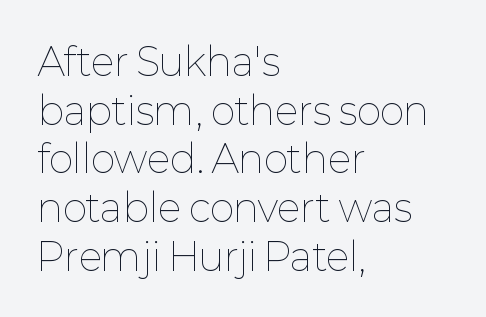
The image shows 38 px thin type, upright; set left-aligned, normal line spacing (1.28x), normal letter spacing, not underlined; low stroke contrast and a medium x-height.
